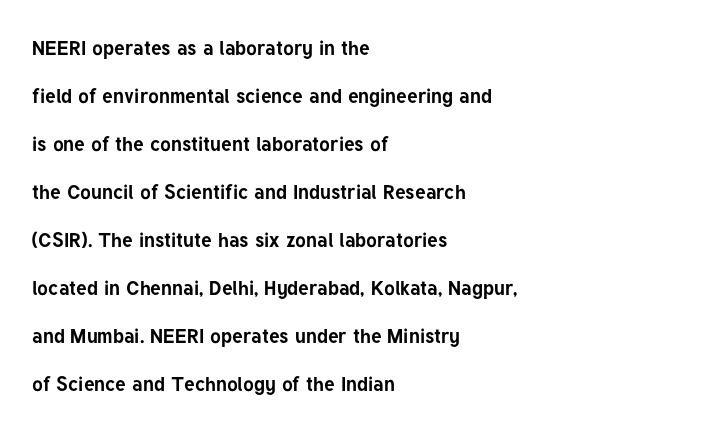
The image shows 20 px bold type, upright; set left-aligned, loose line spacing (2.4x), normal letter spacing, not underlined.
